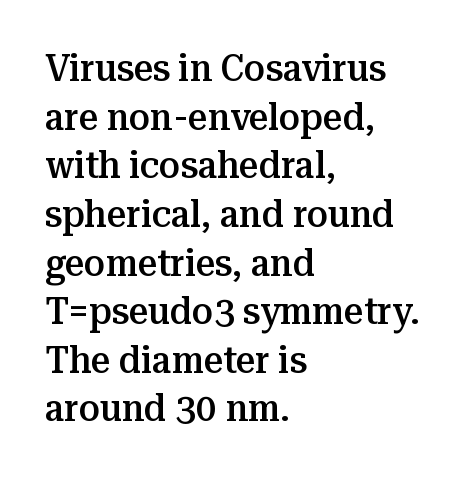
Q: Is the text bold? A: Semi-bold.
Q: Is the text italic (slanted)? A: No, it is upright.
Q: Is the typeface a serif or a sans-serif typeface? A: Serif.
Q: Is the text underlined? A: No.
Q: How is the paragraph aligned? A: Left-aligned.
Q: Is the spacing between letters normal or unusually wide? A: Normal.
Q: Is the spacing between lines tight, normal or loose? A: Normal.
Q: Width (condensed, normal, or wide)? A: Normal.
Q: Stroke contrast? A: Medium.
Q: x-height? A: Medium.
Q: Monospaced? A: No.
